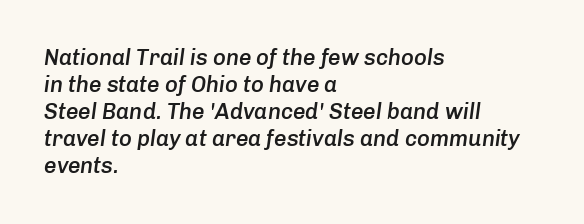
{"italic": "yes", "lean": "right", "slant_degrees": 8, "bold": "semi", "underline": "no", "align": "left", "line_spacing_ratio": 1.23, "letter_spacing": "normal", "letter_spacing_em": 0.0, "glyph_px": 22}
